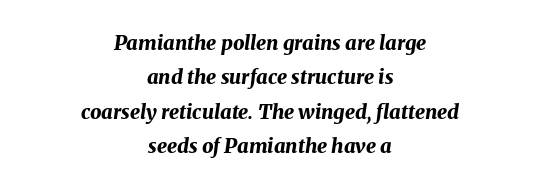
The image shows 20 px bold type, italic (leaning right); set centered, line spacing 1.72x, normal letter spacing, not underlined.
